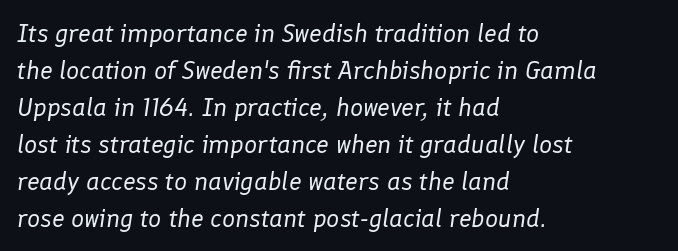
Tracking value appears to be zero — textbook default spacing. The letterforms sit at book weight or below. Beneath every word, the page is bare. The font's italic variant was chosen for this text. The leading is moderate, giving the passage an even texture.
